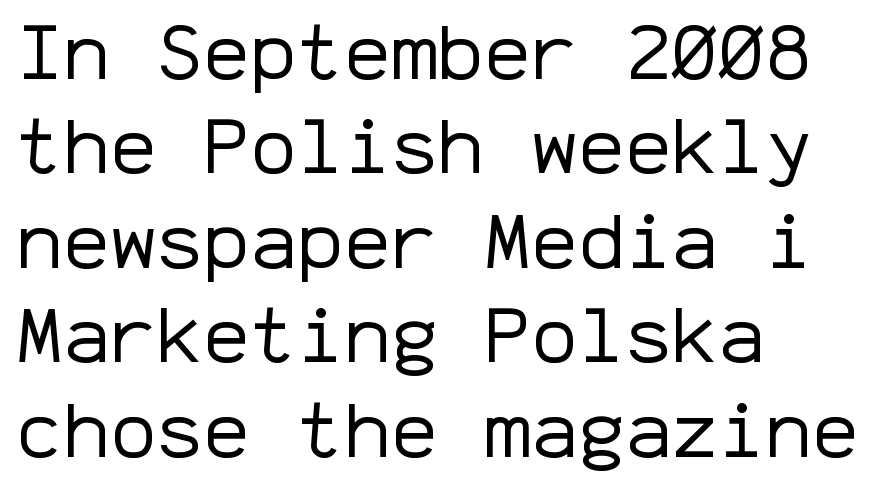
The image shows 78 px regular-weight sans-serif type, upright, monospaced; set left-aligned, line spacing 1.21x, normal letter spacing, not underlined; low stroke contrast and a medium x-height.
